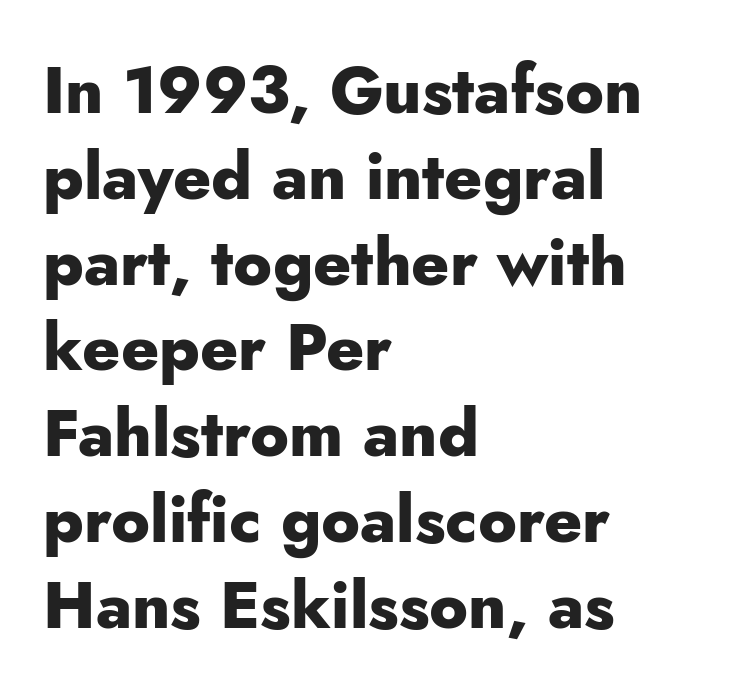
The image shows 65 px heavy sans-serif type, upright; set left-aligned, normal line spacing (1.32x), normal letter spacing, not underlined; low stroke contrast and a small x-height.
